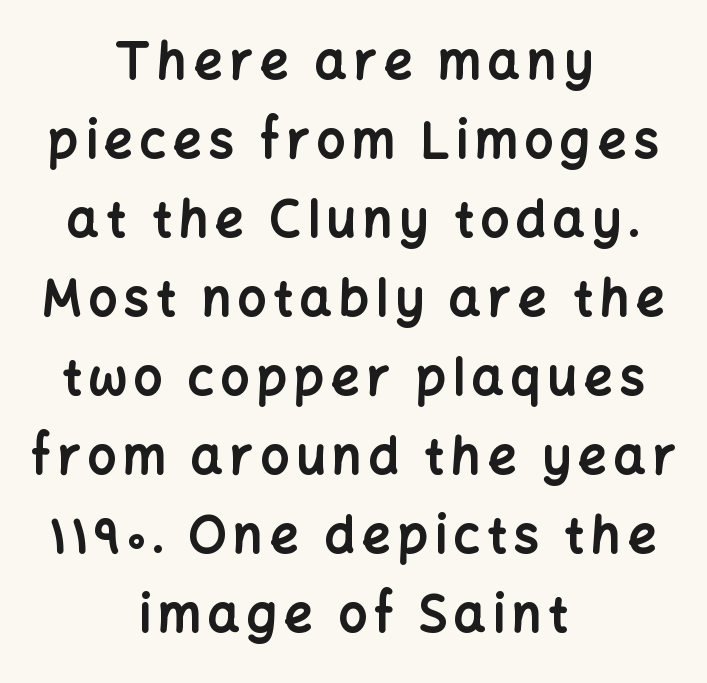
{"serif": "no", "italic": "no", "bold": "yes", "weight": "bold", "width": "normal", "stroke_contrast": "low", "x_height": "medium", "monospaced": "no", "underline": "no", "align": "center", "line_spacing": "normal", "line_spacing_ratio": 1.58, "glyph_px": 50}
